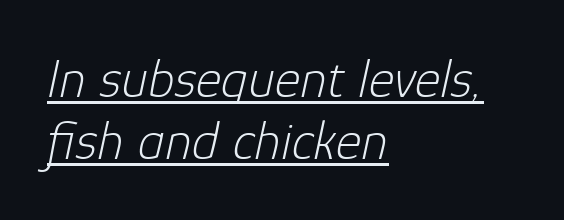
Q: Is the text bold? A: No.
Q: Is the text italic (slanted)? A: Yes, it leans right by about 12 degrees.
Q: Is the text underlined? A: Yes.
Q: How is the paragraph aligned? A: Left-aligned.
Q: Is the spacing between letters normal or unusually wide? A: Normal.
Q: Is the spacing between lines tight, normal or loose? A: Tight.
Q: Width (condensed, normal, or wide)? A: Normal.
Q: Stroke contrast? A: Low.
Q: x-height? A: Medium.
Q: Monospaced? A: No.
